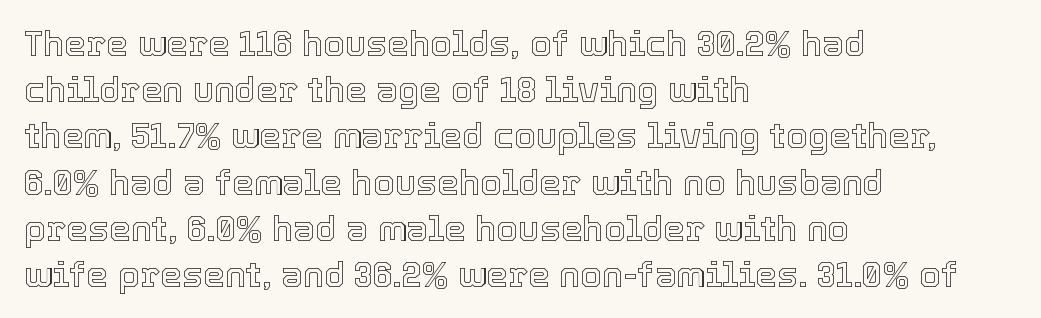
Q: Is the text italic (slanted)? A: No, it is upright.
Q: Is the text underlined? A: No.
Q: How is the paragraph aligned? A: Left-aligned.
Q: Is the spacing between letters normal or unusually wide? A: Normal.
Q: Is the spacing between lines tight, normal or loose? A: Normal.
Q: Width (condensed, normal, or wide)? A: Normal.
Q: x-height? A: Medium.
Q: Monospaced? A: No.
